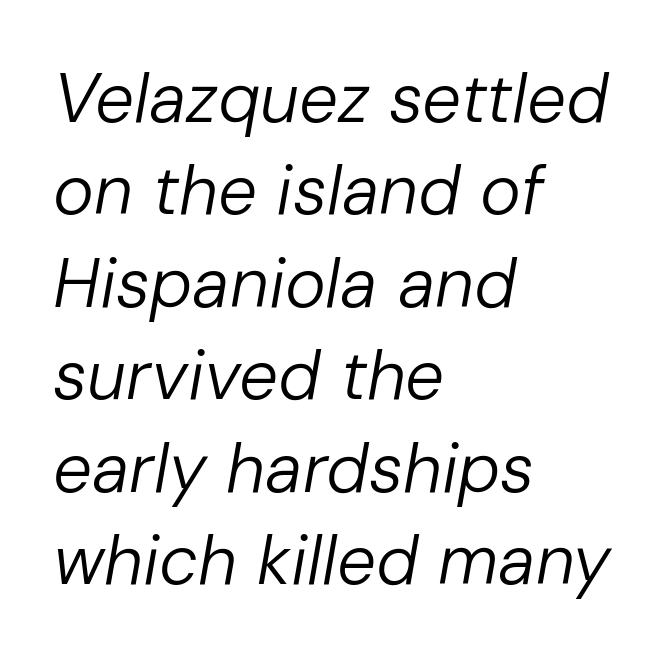
The image shows 69 px regular-weight type, italic (leaning right); set left-aligned, normal line spacing (1.34x), normal letter spacing, not underlined; low stroke contrast and a medium x-height.
